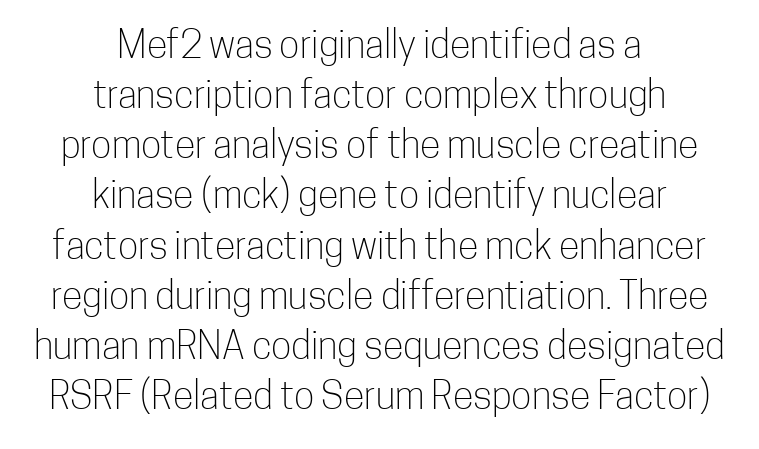
{"serif": "no", "italic": "no", "bold": "no", "weight": "light", "width": "condensed", "stroke_contrast": "low", "x_height": "medium", "monospaced": "no", "underline": "no", "align": "center", "line_spacing": "normal", "line_spacing_ratio": 1.32, "letter_spacing": "normal", "letter_spacing_em": 0.0, "glyph_px": 38}
